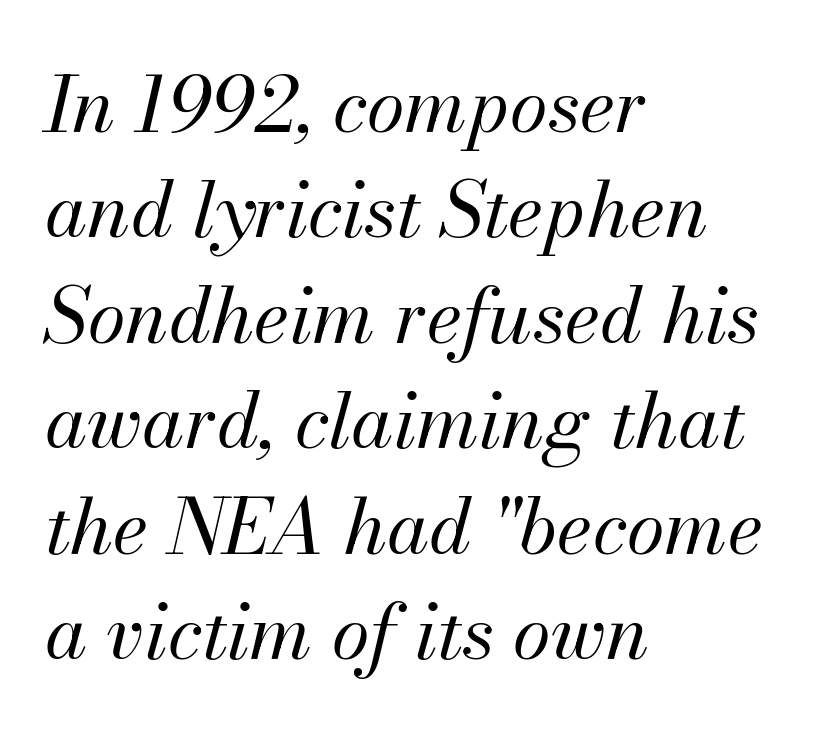
{"italic": "yes", "lean": "right", "slant_degrees": 13, "bold": "no", "weight": "regular", "width": "normal", "stroke_contrast": "medium", "x_height": "small", "monospaced": "no", "underline": "no", "align": "left", "line_spacing": "normal", "line_spacing_ratio": 1.37, "letter_spacing": "normal", "letter_spacing_em": 0.0, "glyph_px": 77}
